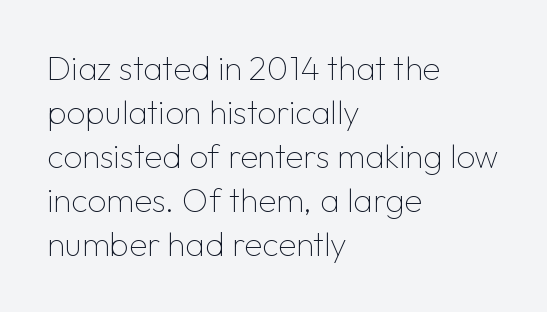
Typeset ragged right — the left edge is the straight one. Any mark beneath the type? The region is blank. Evenly set lines give the paragraph a standard silhouette. The passage shown is typed in a proportional face where columns would drift.
